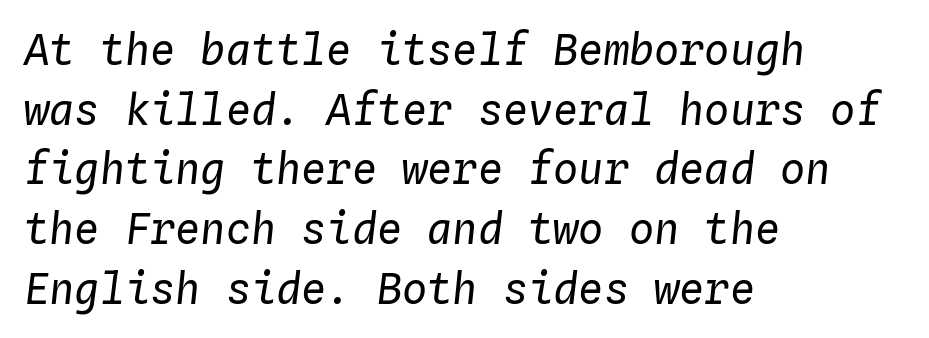
The face used here is monospaced, like something from a code editor. This rendering uses left alignment, leaving the right contour irregular. Line spacing here is normal. The typography opts for an oblique posture over an upright one. Words float on clear page, feet unadorned.
